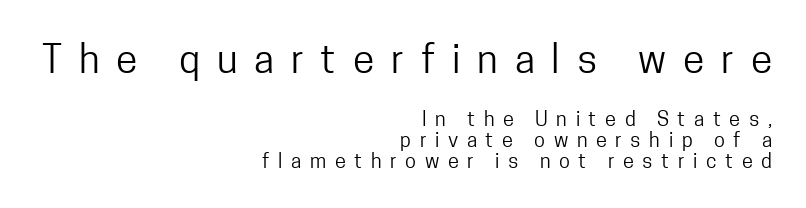
Q: Is the text bold? A: No.
Q: Is the text italic (slanted)? A: No, it is upright.
Q: Is the typeface a serif or a sans-serif typeface? A: Sans-serif.
Q: Is the text underlined? A: No.
Q: How is the paragraph aligned? A: Right-aligned.
Q: Is the spacing between letters normal or unusually wide? A: Unusually wide.
Q: Is the spacing between lines tight, normal or loose? A: Tight.
Q: Which block of text is set in a larger size, the first (top) or the second (bottom)? A: The first (top) one.
Q: Width (condensed, normal, or wide)? A: Condensed.
Q: Stroke contrast? A: Low.
Q: x-height? A: Medium.
Q: Monospaced? A: No.
